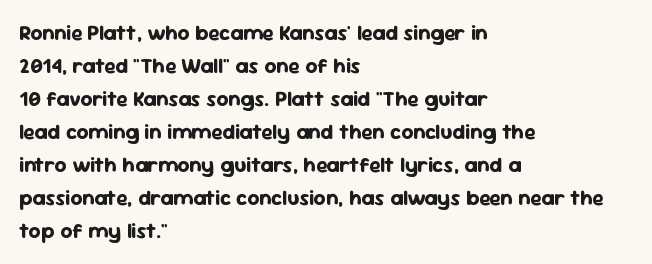
The image shows 21 px bold type, upright; set left-aligned, normal line spacing (1.57x), normal letter spacing, not underlined.
